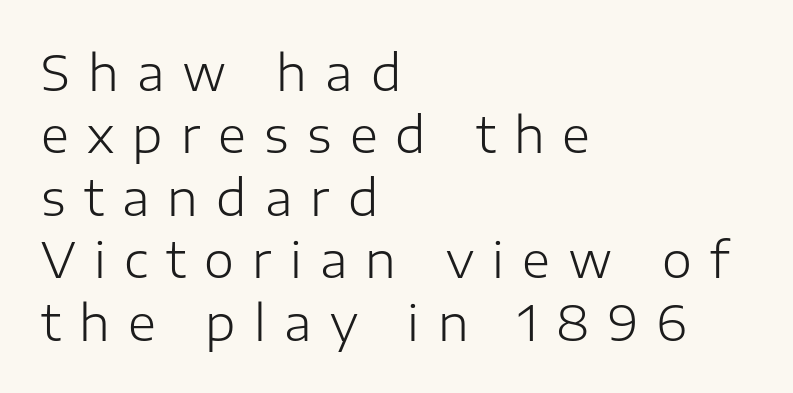
Q: Is the text bold? A: No.
Q: Is the text italic (slanted)? A: No, it is upright.
Q: Is the typeface a serif or a sans-serif typeface? A: Sans-serif.
Q: Is the text underlined? A: No.
Q: How is the paragraph aligned? A: Left-aligned.
Q: Is the spacing between letters normal or unusually wide? A: Unusually wide.
Q: Is the spacing between lines tight, normal or loose? A: Normal.
Q: Width (condensed, normal, or wide)? A: Normal.
Q: Stroke contrast? A: Low.
Q: x-height? A: Medium.
Q: Monospaced? A: No.
